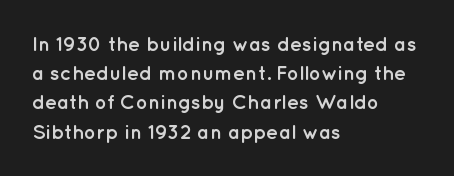
{"italic": "no", "bold": "yes", "underline": "no", "align": "left", "line_spacing": "normal", "line_spacing_ratio": 1.46, "letter_spacing": "normal", "letter_spacing_em": 0.0, "glyph_px": 20}
